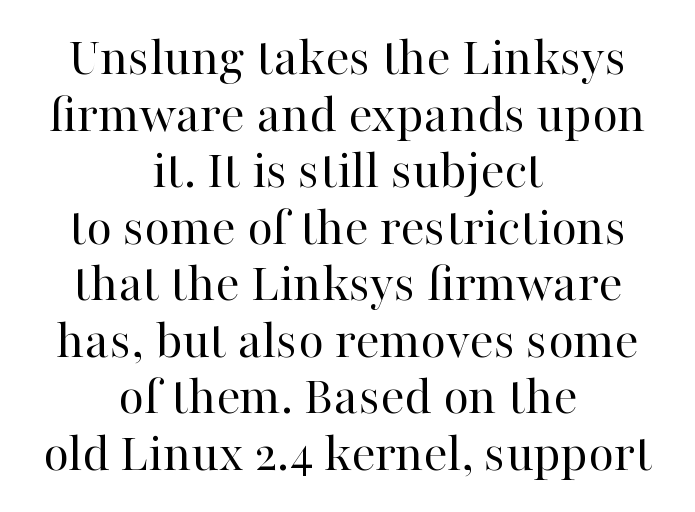
Q: Is the text bold? A: No.
Q: Is the text italic (slanted)? A: No, it is upright.
Q: Is the typeface a serif or a sans-serif typeface? A: Serif.
Q: Is the text underlined? A: No.
Q: How is the paragraph aligned? A: Centered.
Q: Is the spacing between letters normal or unusually wide? A: Normal.
Q: Is the spacing between lines tight, normal or loose? A: Tight.
Q: Width (condensed, normal, or wide)? A: Normal.
Q: Stroke contrast? A: High.
Q: x-height? A: Medium.
Q: Monospaced? A: No.
